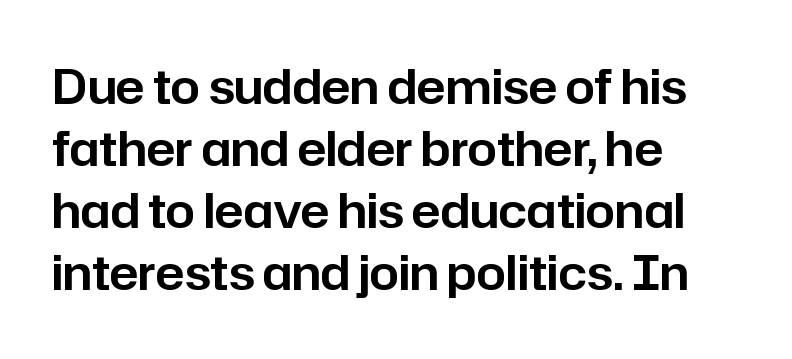
Nope, no serifs anywhere on these letters. How would I describe the line gaps? Plain and ordinary. Looks like regular typesetting: each glyph gets only the width it needs. No word sits above an underline. Tall strokes in this sample are plumb rather than angled. No extra tracking has been applied to these lines.
